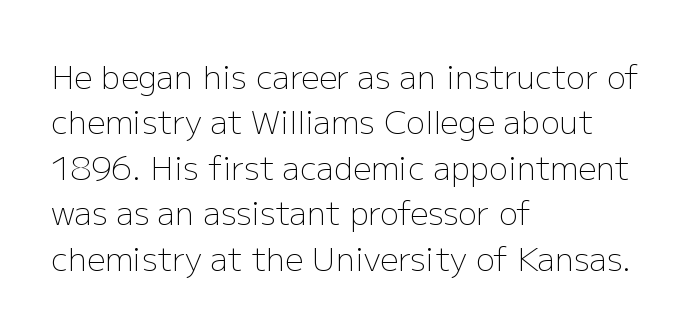
Q: Is the text bold? A: No.
Q: Is the text italic (slanted)? A: No, it is upright.
Q: Is the typeface a serif or a sans-serif typeface? A: Sans-serif.
Q: Is the text underlined? A: No.
Q: How is the paragraph aligned? A: Left-aligned.
Q: Is the spacing between letters normal or unusually wide? A: Normal.
Q: Is the spacing between lines tight, normal or loose? A: Normal.
Q: Width (condensed, normal, or wide)? A: Normal.
Q: Stroke contrast? A: Low.
Q: x-height? A: Medium.
Q: Monospaced? A: No.
